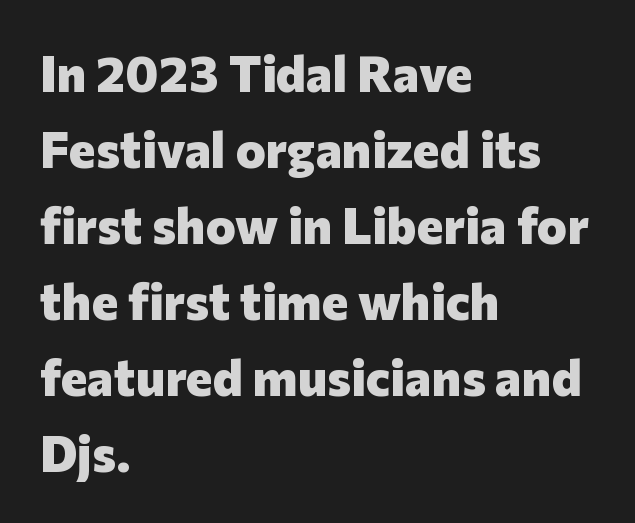
{"serif": "no", "italic": "no", "bold": "yes", "weight": "heavy", "width": "normal", "stroke_contrast": "low", "x_height": "medium", "monospaced": "no", "underline": "no", "align": "left", "line_spacing": "normal", "line_spacing_ratio": 1.49, "letter_spacing": "normal", "letter_spacing_em": 0.0, "glyph_px": 51}
